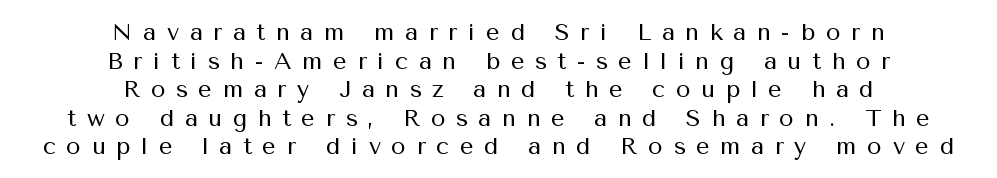
{"italic": "no", "bold": "no", "underline": "no", "align": "center", "line_spacing_ratio": 1.19, "letter_spacing": "wide", "letter_spacing_em": 0.44, "glyph_px": 24}
